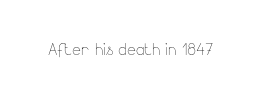
{"italic": "no", "bold": "no", "underline": "no", "letter_spacing": "normal", "letter_spacing_em": 0.0, "glyph_px": 21}
